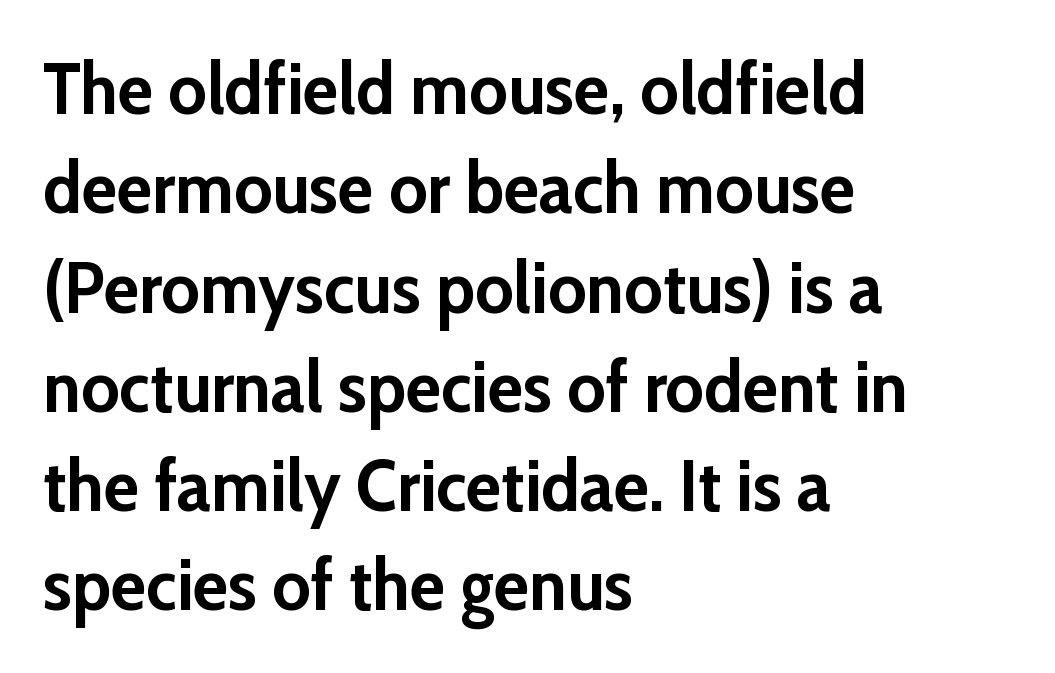
This rendering features lettering with no underline. Is this a fixed-width face? No — the glyphs have proportional, varying widths. Is there any slant? The stems are plumb. Weight check: bold — yes, fully. If you measured baseline to baseline, you'd find a middling distance.
